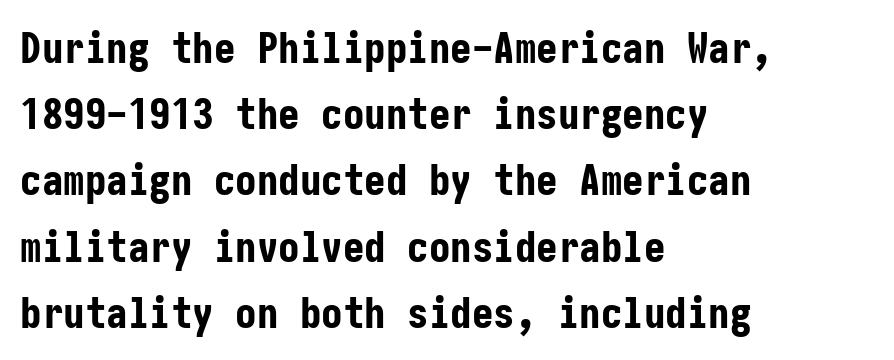
A bare baseline throughout the passage. Caption: multi-line text, flush left, ragged right. The designer went with a sans here, leaving each stem footless. The face used here is rendered with its standard letterfit.
